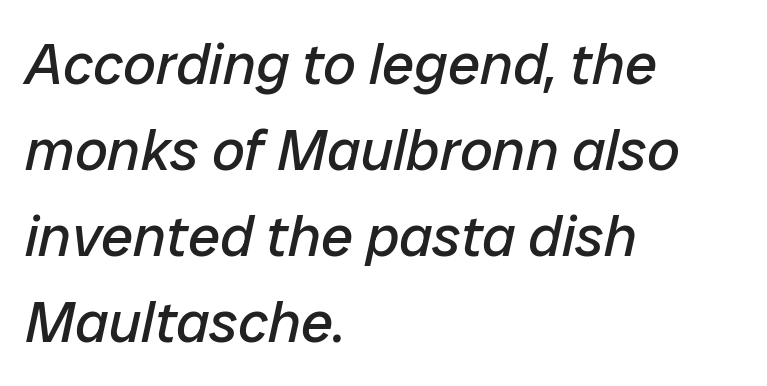
{"italic": "yes", "lean": "right", "slant_degrees": 12, "bold": "no", "weight": "regular", "width": "normal", "stroke_contrast": "low", "x_height": "medium", "monospaced": "no", "underline": "no", "align": "left", "line_spacing": "normal", "line_spacing_ratio": 1.48, "letter_spacing": "normal", "letter_spacing_em": 0.0, "glyph_px": 58}
